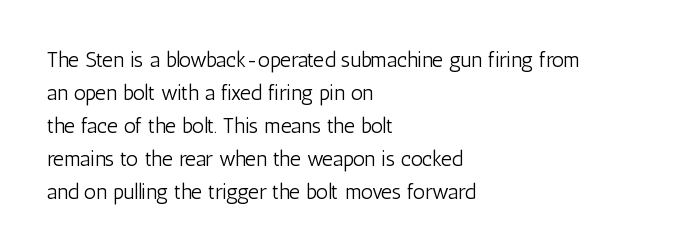
Q: Is the text bold? A: No.
Q: Is the text italic (slanted)? A: No, it is upright.
Q: Is the text underlined? A: No.
Q: How is the paragraph aligned? A: Left-aligned.
Q: Is the spacing between letters normal or unusually wide? A: Normal.
Q: Is the spacing between lines tight, normal or loose? A: Normal.
